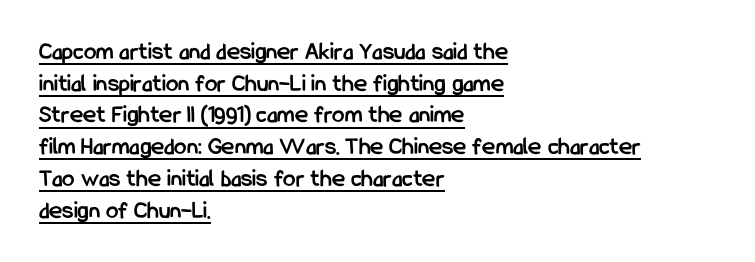
{"italic": "no", "bold": "yes", "underline": "yes", "align": "left", "line_spacing": "normal", "line_spacing_ratio": 1.27, "letter_spacing": "normal", "letter_spacing_em": 0.0, "glyph_px": 25}
